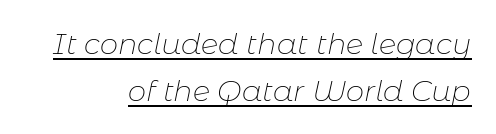
Q: Is the text bold? A: No.
Q: Is the text italic (slanted)? A: Yes, it leans right by about 11 degrees.
Q: Is the text underlined? A: Yes.
Q: How is the paragraph aligned? A: Right-aligned.
Q: Is the spacing between letters normal or unusually wide? A: Normal.
Q: Is the spacing between lines tight, normal or loose? A: Normal.
Q: Width (condensed, normal, or wide)? A: Normal.
Q: Stroke contrast? A: Low.
Q: x-height? A: Medium.
Q: Monospaced? A: No.
